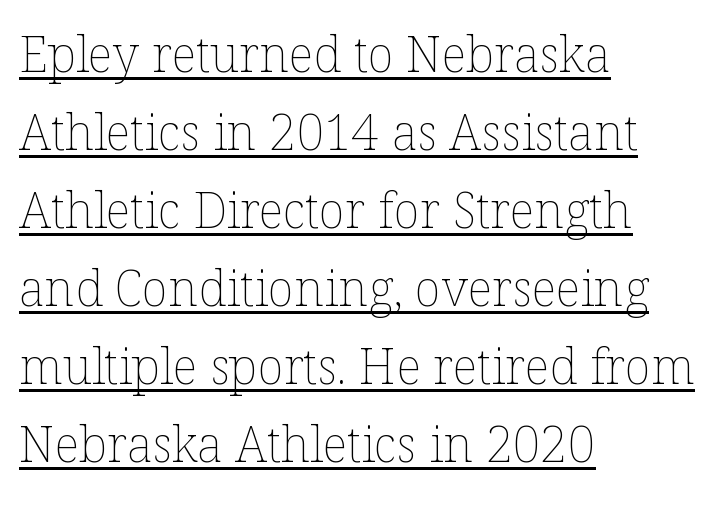
The image shows 49 px thin type, upright; set left-aligned, normal line spacing (1.59x), normal letter spacing, underlined; low stroke contrast and a medium x-height.
